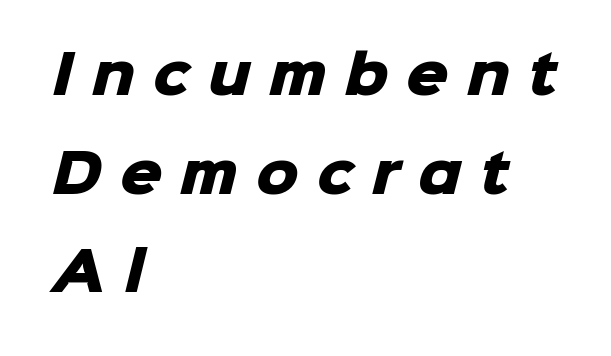
The image shows 53 px heavy sans-serif type; set left-aligned, line spacing 1.86x, unusually wide letter spacing (+0.34 em), not underlined; low stroke contrast and a medium x-height.
